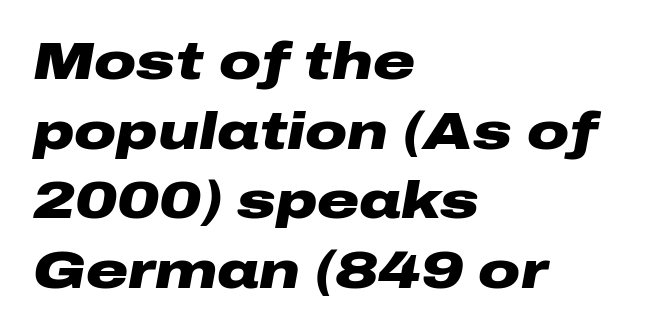
{"italic": "yes", "lean": "right", "slant_degrees": 10, "bold": "yes", "weight": "heavy", "width": "wide", "stroke_contrast": "low", "x_height": "medium", "monospaced": "no", "underline": "no", "align": "left", "line_spacing": "normal", "line_spacing_ratio": 1.34, "letter_spacing": "normal", "letter_spacing_em": 0.0, "glyph_px": 52}
